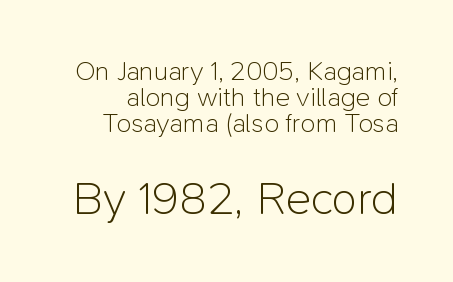
Scale increases going downward across the two blocks. Style check: upright. Line spacing here is tight. The passage shown is typed in a proportional face where columns would drift.
